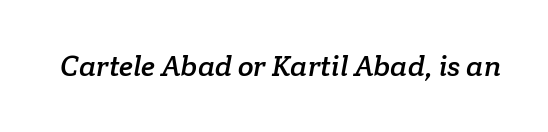
The image shows 29 px serif type; set normal letter spacing, not underlined; low stroke contrast and a medium x-height.
